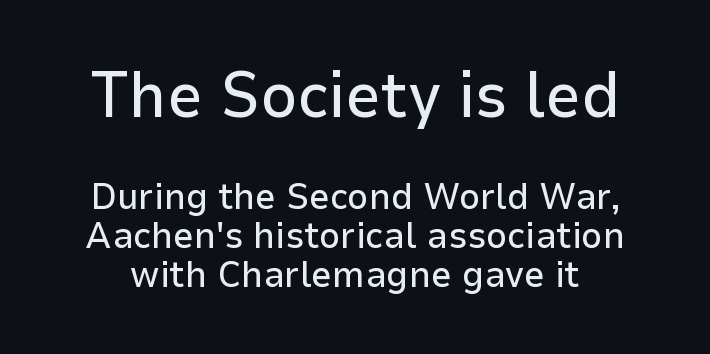
The designer dialed line spacing down below the default. Bare-footed words on every line. The letterforms sit shoulder to shoulder at normal distance. Are there feet on the stems? There aren't — it's a sans. The lettering holds an erect, upright posture throughout.
